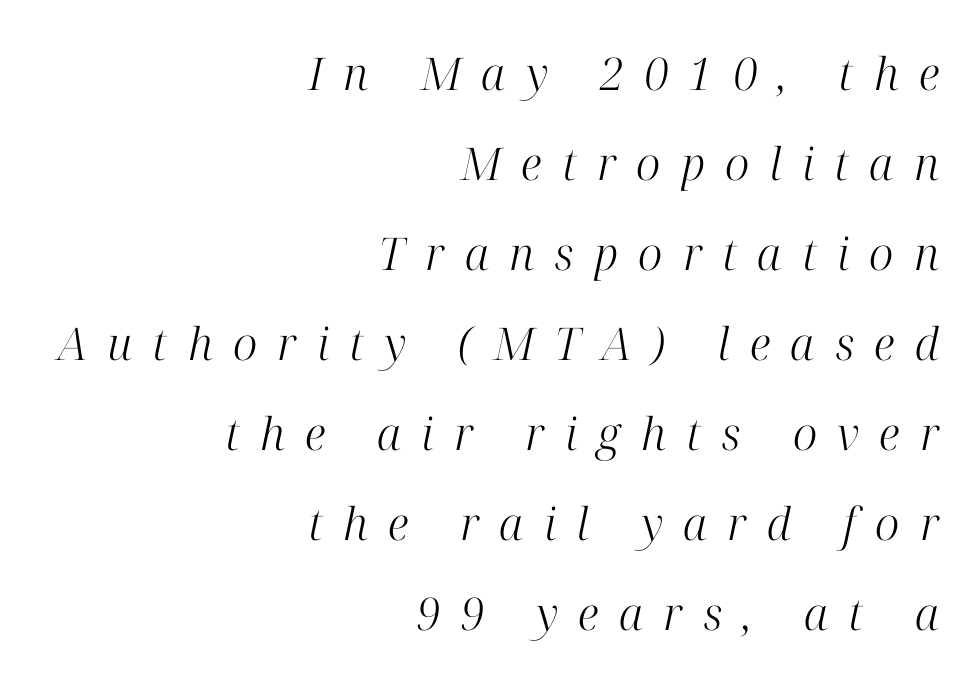
Q: Is the text bold? A: No.
Q: Is the text italic (slanted)? A: Yes, it leans right by about 12 degrees.
Q: Is the typeface a serif or a sans-serif typeface? A: Serif.
Q: Is the text underlined? A: No.
Q: How is the paragraph aligned? A: Right-aligned.
Q: Is the spacing between letters normal or unusually wide? A: Unusually wide.
Q: Is the spacing between lines tight, normal or loose? A: Loose.
Q: Width (condensed, normal, or wide)? A: Normal.
Q: Stroke contrast? A: High.
Q: x-height? A: Medium.
Q: Monospaced? A: No.
